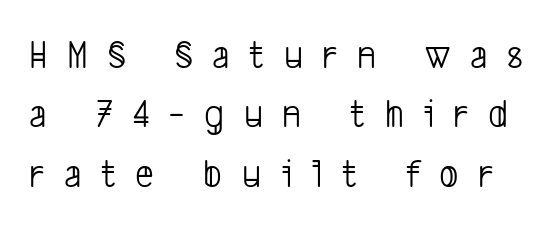
Do the characters align in a grid? No, the font is proportional. Letters rest on an invisible, unmarked baseline. The typeface chosen for these lines omits serifs. The passage shown has open, widely tracked lettering throughout. The space between consecutive lines is moderate.
